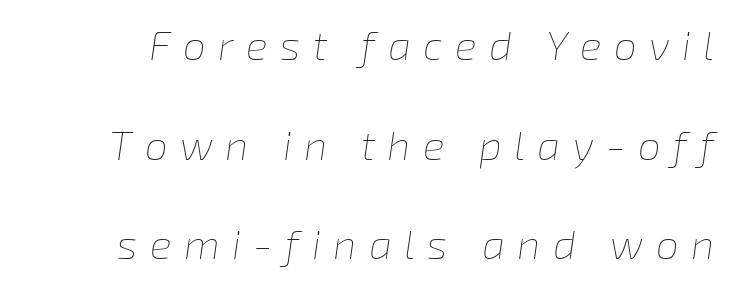
Q: Is the text bold? A: No.
Q: Is the text italic (slanted)? A: Yes, it leans right by about 8 degrees.
Q: Is the text underlined? A: No.
Q: Is the spacing between letters normal or unusually wide? A: Unusually wide.
Q: Is the spacing between lines tight, normal or loose? A: Loose.
Q: Width (condensed, normal, or wide)? A: Normal.
Q: Stroke contrast? A: Low.
Q: x-height? A: Medium.
Q: Monospaced? A: No.
